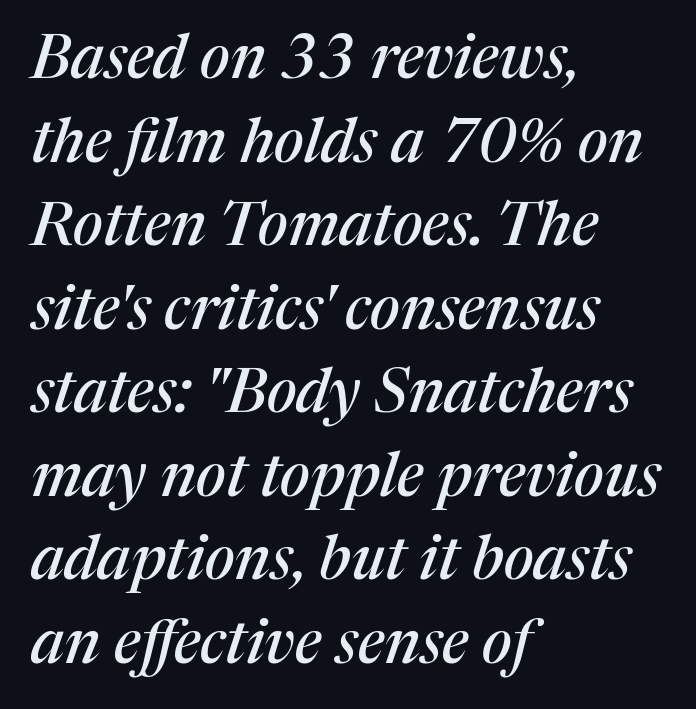
The tracking reads as untouched default to a designer's eye. An italicized treatment has been applied to the whole sample. This sample keeps an unexceptional amount of space between lines. Each letter's strokes conclude with small projecting serifs.
